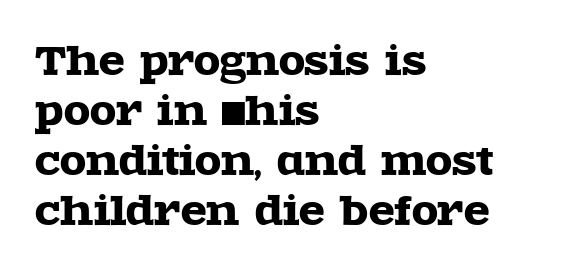
Q: Is the text italic (slanted)? A: No, it is upright.
Q: Is the typeface a serif or a sans-serif typeface? A: Serif.
Q: Is the text underlined? A: No.
Q: How is the paragraph aligned? A: Left-aligned.
Q: Is the spacing between letters normal or unusually wide? A: Normal.
Q: Is the spacing between lines tight, normal or loose? A: Normal.
Q: Width (condensed, normal, or wide)? A: Wide.
Q: x-height? A: Large.
Q: Monospaced? A: No.
